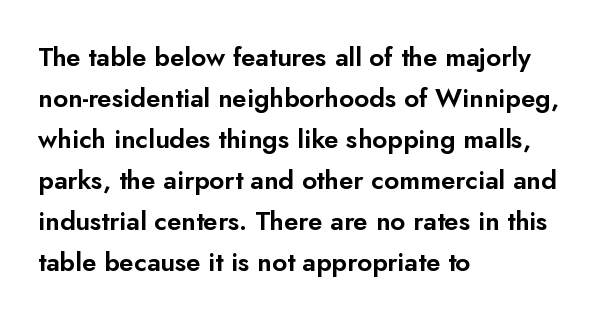
{"italic": "no", "underline": "no", "align": "left", "line_spacing": "normal", "line_spacing_ratio": 1.58, "letter_spacing": "normal", "letter_spacing_em": 0.0, "glyph_px": 26}
